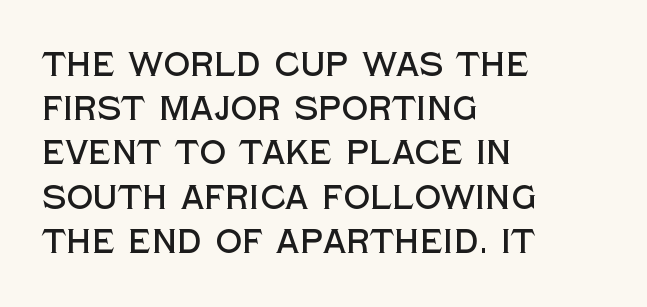
{"serif": "no", "italic": "no", "width": "normal", "x_height": "large", "monospaced": "no", "underline": "no", "align": "left", "line_spacing": "normal", "line_spacing_ratio": 1.34, "letter_spacing": "normal", "letter_spacing_em": 0.0, "glyph_px": 33}
